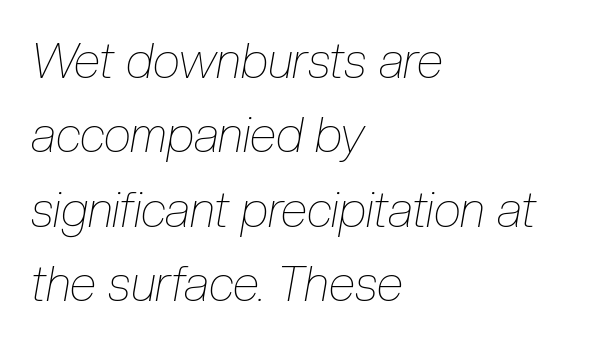
Q: Is the text bold? A: No.
Q: Is the text italic (slanted)? A: Yes, it leans right by about 10 degrees.
Q: Is the text underlined? A: No.
Q: How is the paragraph aligned? A: Left-aligned.
Q: Is the spacing between letters normal or unusually wide? A: Normal.
Q: Is the spacing between lines tight, normal or loose? A: Normal.
Q: Width (condensed, normal, or wide)? A: Condensed.
Q: Stroke contrast? A: Low.
Q: x-height? A: Medium.
Q: Monospaced? A: No.
